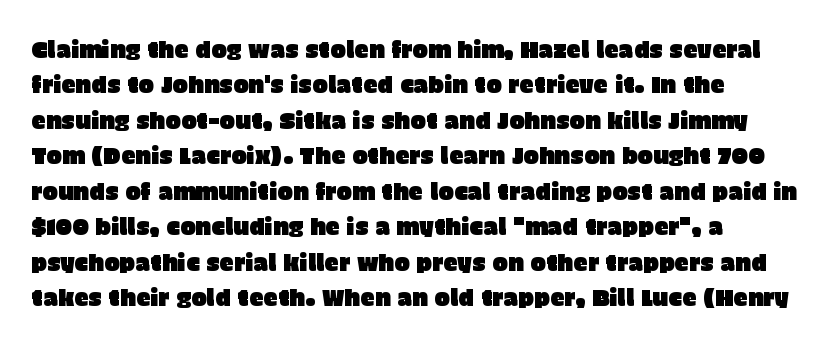
Nope, not italic — everything's standing straight. Words appear dense and cohesive because spacing is normal. The baseline area is clear. These lines sit exactly where default settings would place them. The compositor pushed each line to the left boundary.
